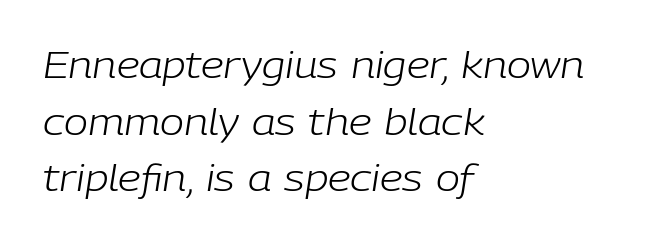
Weight: regular or lighter. Horizontally, the lines are justified to the leading edge only. Descender tails drop into unmarked territory. The lines sit at an ordinary, default distance from one another. It's the slanting kind of type. Words appear dense and cohesive because spacing is normal.
